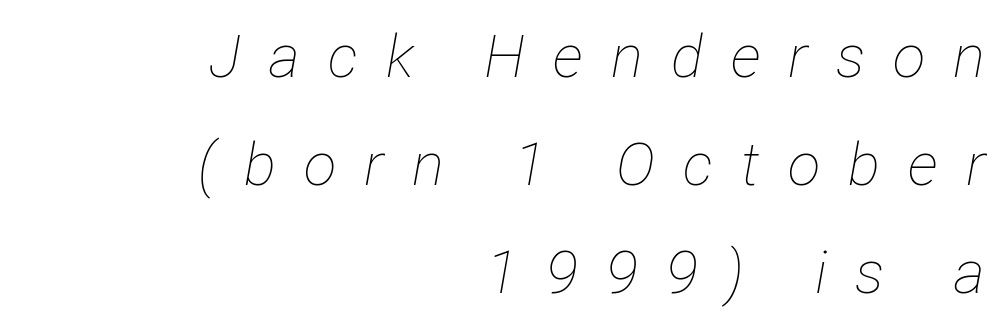
{"italic": "yes", "lean": "right", "slant_degrees": 12, "bold": "no", "weight": "thin", "width": "condensed", "stroke_contrast": "low", "x_height": "medium", "monospaced": "no", "underline": "no", "align": "right", "line_spacing_ratio": 1.8, "letter_spacing": "wide", "letter_spacing_em": 0.47, "glyph_px": 60}
